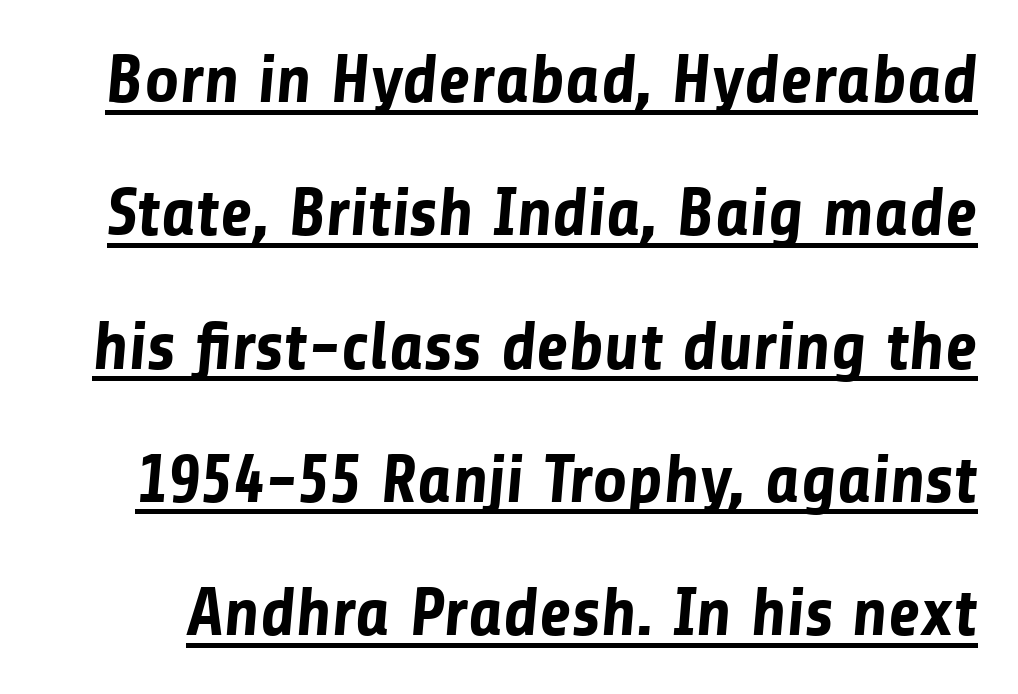
The letters sit at their default tracking, neither squeezed nor spread. This rendering features underlined lettering. Examine the stroke ends and you'll find no serifs. Every letter is thick-stroked: bold, no question.
